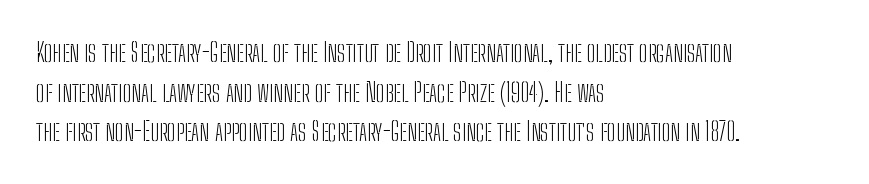
The block of text has a typical density, with ordinary space between rows. The line texture is even and compact thanks to regular tracking. Nothing heavy about these letters — not bold at all. Which margin do the lines hug? The left one — the right edge is uneven.
